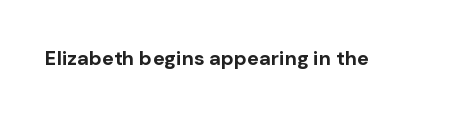
{"italic": "no", "bold": "yes", "underline": "no", "letter_spacing": "normal", "letter_spacing_em": 0.0, "glyph_px": 20}
